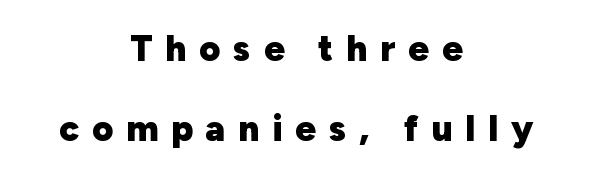
The face used here is a sans, in the tradition of grotesques and geometrics. Look at the stroke-to-counter ratio: heavy, a bold. Does extra space separate the letters? Yes, quite a lot of it. Plain, unruled lines of type.
